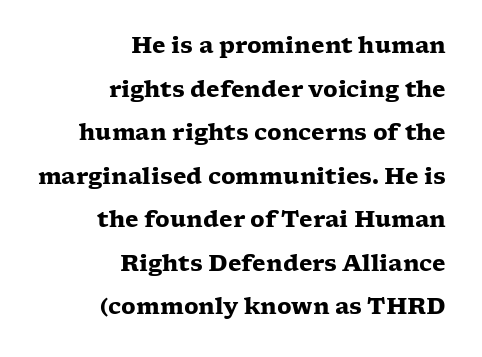
When letters stand straight like this, we call the style roman or upright. No word sits above an underline. Its strokes are broad and dark, the hallmark of bold type. This block would shrink considerably if given ordinary leading; it's expanded now. Characters follow at the spacing the type designer built in. Casual observation: everything's shoved over to the right.
